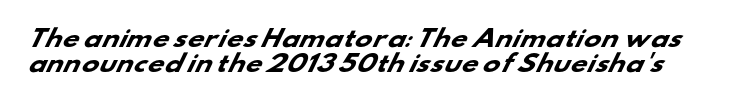
Q: Is the text bold? A: Yes.
Q: Is the text underlined? A: No.
Q: Is the spacing between letters normal or unusually wide? A: Normal.
Q: Is the spacing between lines tight, normal or loose? A: Tight.
